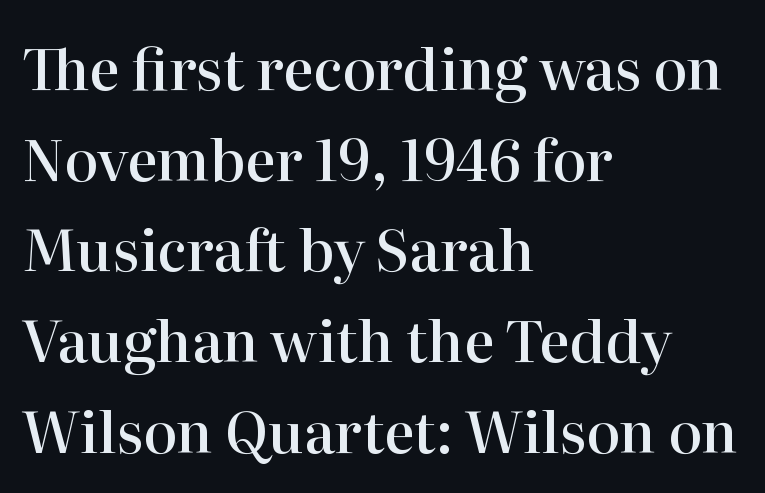
Posture: straight, roman, zero tilt. Note the varied advance widths — an 'i' is clearly narrower than an 'm'. The characters display serif detailing at their extremities. A bare baseline throughout the passage.
